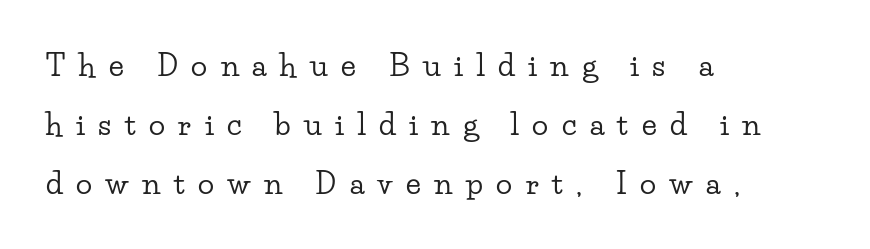
Q: Is the text italic (slanted)? A: No, it is upright.
Q: Is the typeface a serif or a sans-serif typeface? A: Serif.
Q: Is the text underlined? A: No.
Q: How is the paragraph aligned? A: Left-aligned.
Q: Is the spacing between letters normal or unusually wide? A: Unusually wide.
Q: Is the spacing between lines tight, normal or loose? A: Loose.
Q: Width (condensed, normal, or wide)? A: Wide.
Q: Stroke contrast? A: Low.
Q: x-height? A: Small.
Q: Monospaced? A: No.
